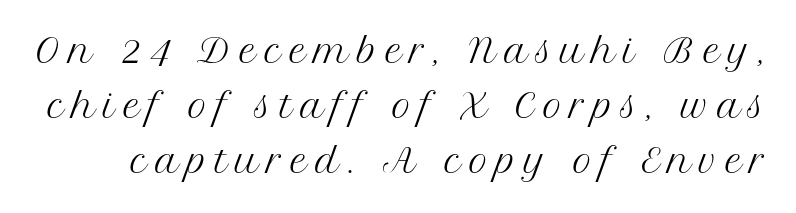
The image shows 33 px regular-weight serif type; set normal line spacing (1.67x), unusually wide letter spacing (+0.24 em), not underlined; medium stroke contrast and a medium x-height.
